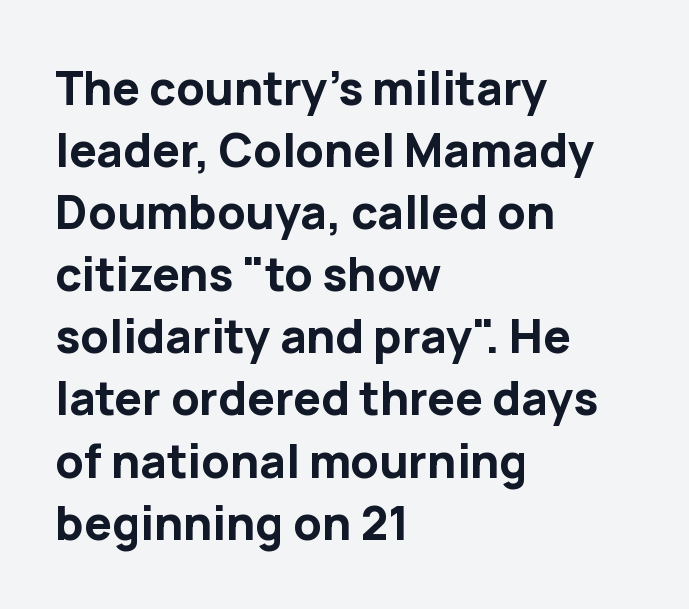
{"serif": "no", "italic": "no", "bold": "yes", "weight": "bold", "width": "normal", "stroke_contrast": "low", "x_height": "medium", "monospaced": "no", "underline": "no", "align": "left", "line_spacing": "normal", "line_spacing_ratio": 1.35, "letter_spacing": "normal", "letter_spacing_em": 0.0, "glyph_px": 46}
